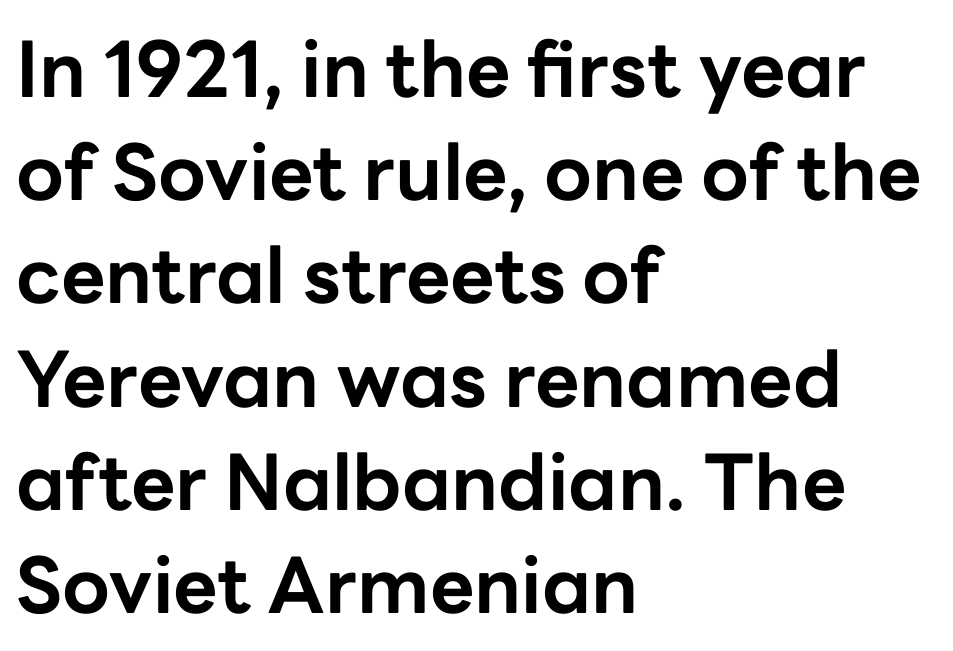
Q: Is the text bold? A: Yes.
Q: Is the text italic (slanted)? A: No, it is upright.
Q: Is the typeface a serif or a sans-serif typeface? A: Sans-serif.
Q: Is the text underlined? A: No.
Q: How is the paragraph aligned? A: Left-aligned.
Q: Is the spacing between letters normal or unusually wide? A: Normal.
Q: Is the spacing between lines tight, normal or loose? A: Normal.
Q: Width (condensed, normal, or wide)? A: Normal.
Q: Stroke contrast? A: Low.
Q: x-height? A: Medium.
Q: Monospaced? A: No.
